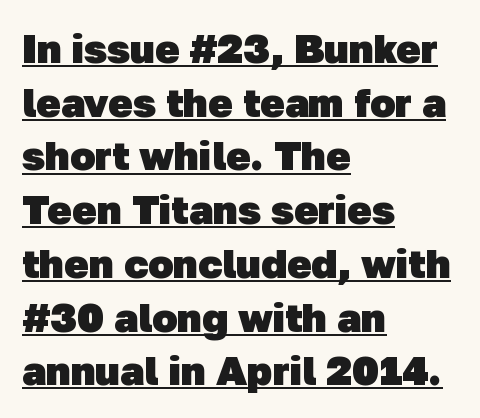
{"serif": "no", "bold": "yes", "weight": "heavy", "width": "normal", "stroke_contrast": "low", "x_height": "medium", "monospaced": "no", "underline": "yes", "align": "left", "line_spacing": "normal", "line_spacing_ratio": 1.31, "letter_spacing": "normal", "letter_spacing_em": 0.0, "glyph_px": 41}
